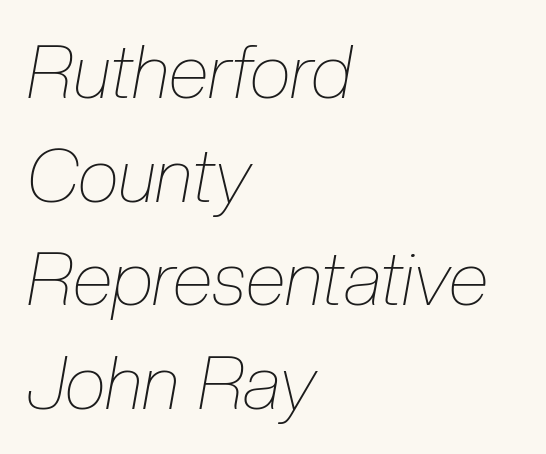
Q: Is the text bold? A: No.
Q: Is the text italic (slanted)? A: Yes, it leans right by about 10 degrees.
Q: Is the text underlined? A: No.
Q: How is the paragraph aligned? A: Left-aligned.
Q: Is the spacing between letters normal or unusually wide? A: Normal.
Q: Is the spacing between lines tight, normal or loose? A: Normal.
Q: Width (condensed, normal, or wide)? A: Condensed.
Q: Stroke contrast? A: Low.
Q: x-height? A: Medium.
Q: Monospaced? A: No.
